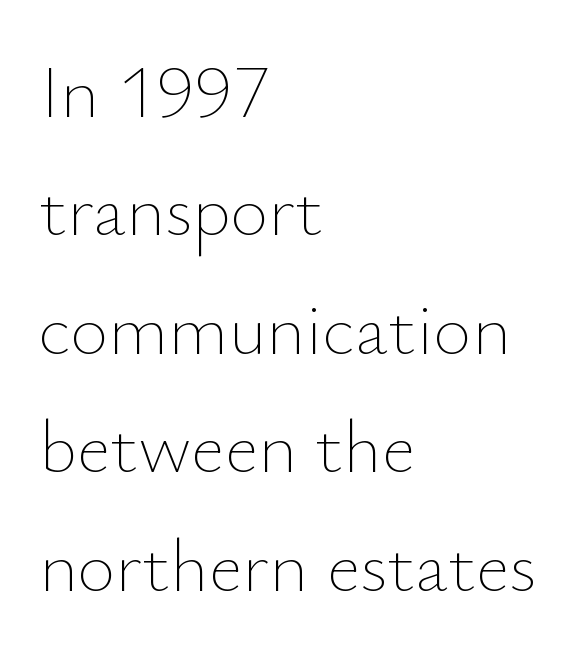
The image shows 74 px thin type, upright; set left-aligned, normal line spacing (1.6x), normal letter spacing, not underlined; low stroke contrast and a small x-height.
